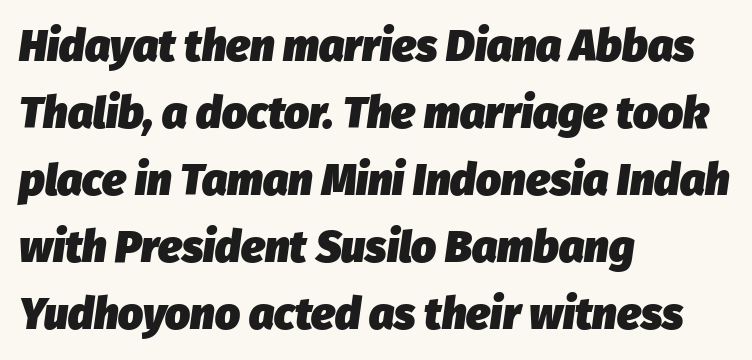
Q: Is the text bold? A: Yes.
Q: Is the text italic (slanted)? A: Yes, it leans right by about 8 degrees.
Q: Is the text underlined? A: No.
Q: How is the paragraph aligned? A: Left-aligned.
Q: Is the spacing between letters normal or unusually wide? A: Normal.
Q: Is the spacing between lines tight, normal or loose? A: Normal.
Q: Width (condensed, normal, or wide)? A: Normal.
Q: Stroke contrast? A: Low.
Q: x-height? A: Medium.
Q: Monospaced? A: No.
